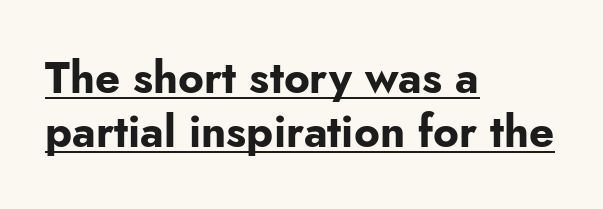
Q: Is the text bold? A: Yes.
Q: Is the text italic (slanted)? A: No, it is upright.
Q: Is the typeface a serif or a sans-serif typeface? A: Sans-serif.
Q: Is the text underlined? A: Yes.
Q: How is the paragraph aligned? A: Left-aligned.
Q: Is the spacing between letters normal or unusually wide? A: Normal.
Q: Width (condensed, normal, or wide)? A: Normal.
Q: Stroke contrast? A: Low.
Q: x-height? A: Small.
Q: Monospaced? A: No.
